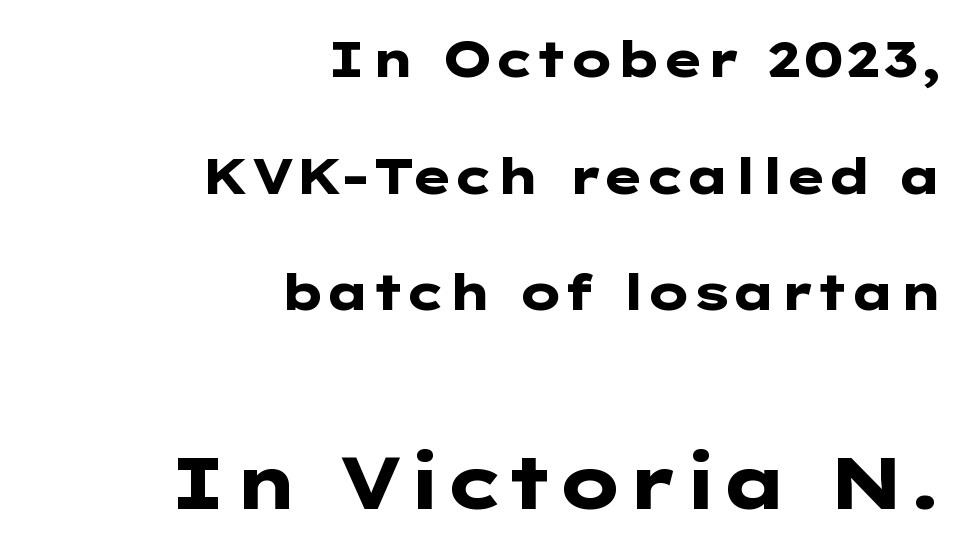
The image shows 73 px heavy, wide sans-serif type, upright; set right-aligned, loose line spacing (2.38x), normal letter spacing, not underlined; the second (bottom) block is 1.49x larger; low stroke contrast and a medium x-height.
